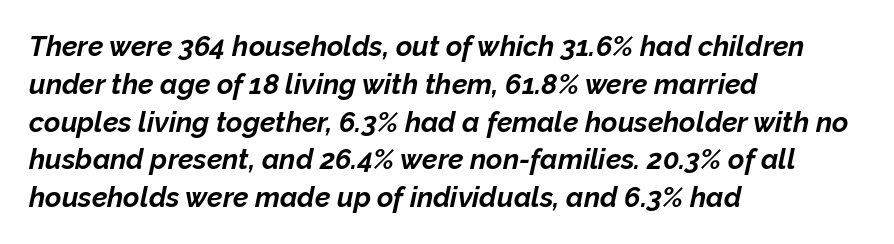
The image shows 28 px bold type, italic (leaning right); set left-aligned, normal line spacing (1.35x), normal letter spacing, not underlined; low stroke contrast and a medium x-height.
